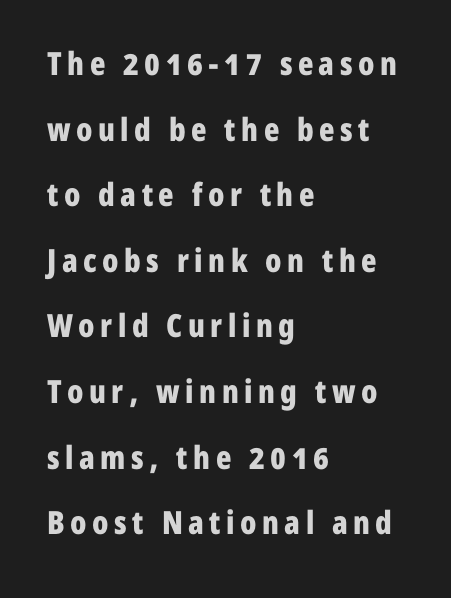
Q: Is the text bold? A: Yes.
Q: Is the text italic (slanted)? A: No, it is upright.
Q: Is the typeface a serif or a sans-serif typeface? A: Sans-serif.
Q: Is the text underlined? A: No.
Q: How is the paragraph aligned? A: Left-aligned.
Q: Is the spacing between lines tight, normal or loose? A: Loose.
Q: Width (condensed, normal, or wide)? A: Condensed.
Q: Stroke contrast? A: Low.
Q: x-height? A: Medium.
Q: Monospaced? A: No.
